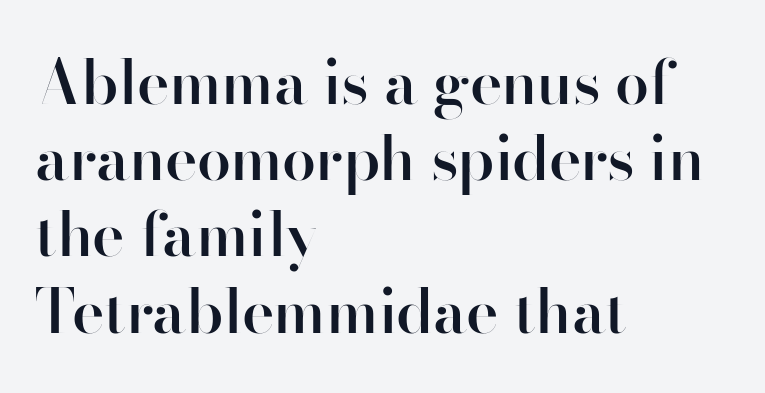
A roman cut, with each character standing at attention. The glyphs are unaccompanied by any horizontal stroke below them. Typographically, this falls in the sans-serif category. Layout note: lines flush left. You could not count columns in this text — the font is proportionally spaced. Tracking here is standard; glyphs follow each other at the usual distance.
